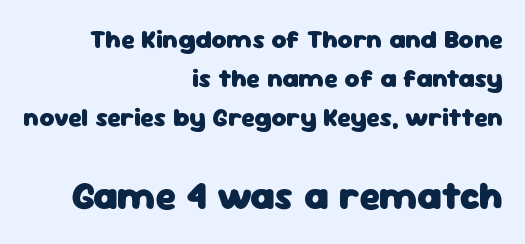
{"serif": "no", "italic": "no", "bold": "yes", "weight": "heavy", "width": "normal", "stroke_contrast": "low", "x_height": "medium", "monospaced": "no", "underline": "no", "align": "right", "line_spacing": "normal", "line_spacing_ratio": 1.5, "letter_spacing": "normal", "letter_spacing_em": 0.0, "larger_block": "second", "size_ratio": 1.5, "glyph_px": 39}
